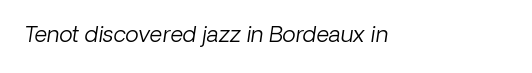
The image shows 22 px text type, italic (leaning right); set normal letter spacing, not underlined.
